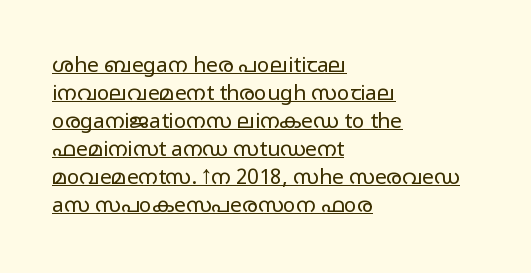
The image shows 21 px text type, upright; set left-aligned, normal line spacing (1.33x), normal letter spacing, underlined.
